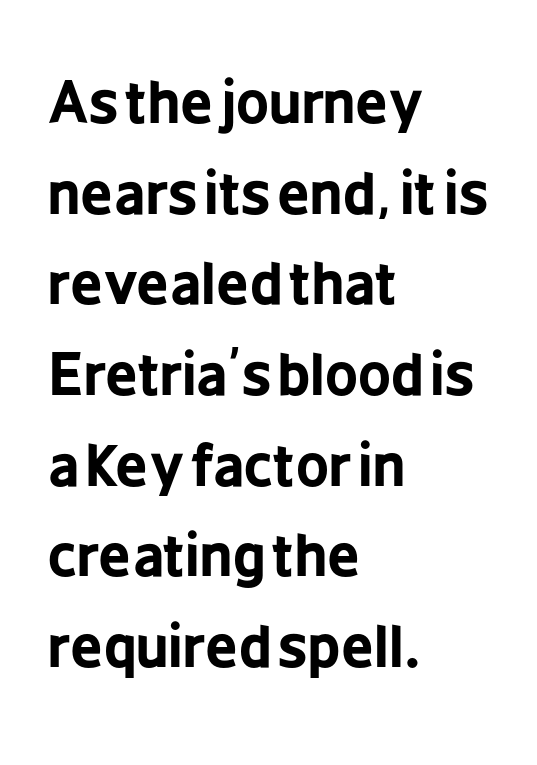
Weight check: bold — yes, fully. Only glyphs here, with clear space below each row. To sum up the face: it is a sans, with no serifs. Observe the ordinary spacing: letters are neighbours, not strangers. In terms of leading, this rendering sits right in the middle.
